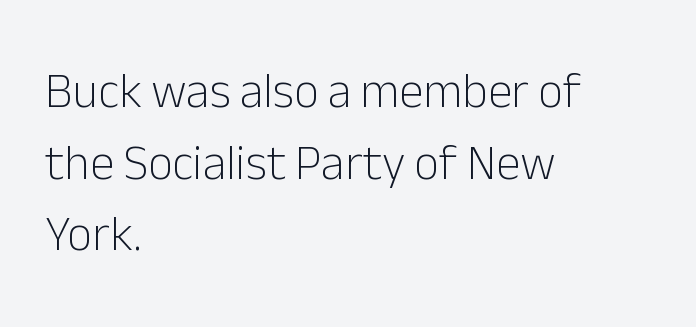
{"serif": "no", "italic": "no", "bold": "no", "weight": "light", "width": "normal", "stroke_contrast": "low", "x_height": "medium", "monospaced": "no", "underline": "no", "align": "left", "line_spacing": "normal", "line_spacing_ratio": 1.46, "letter_spacing": "normal", "letter_spacing_em": 0.0, "glyph_px": 49}
